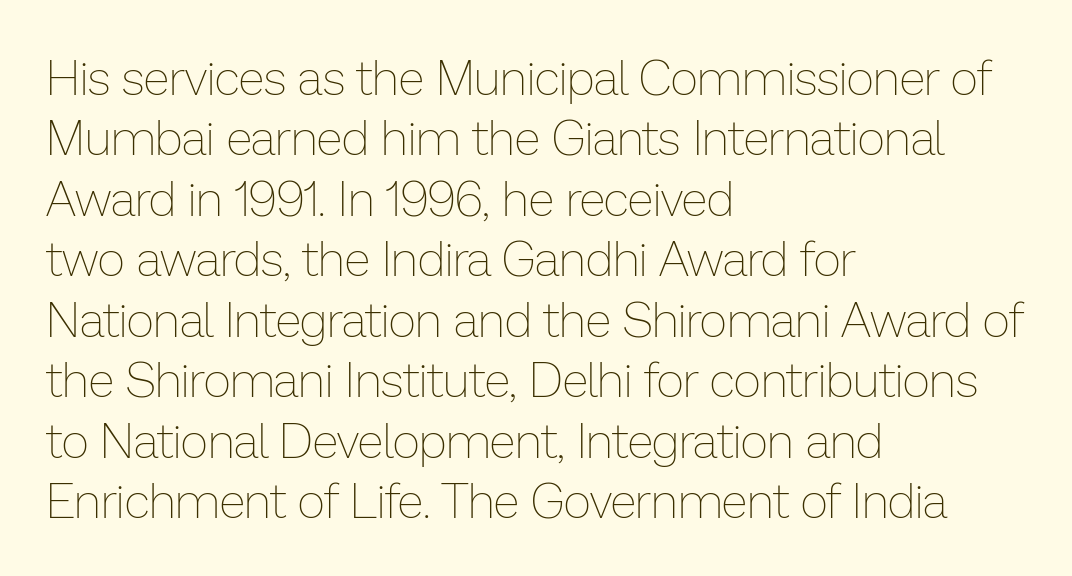
The image shows 48 px thin type, upright; set left-aligned, normal line spacing (1.26x), normal letter spacing, not underlined; low stroke contrast and a medium x-height.
